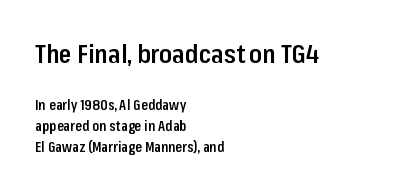
Q: Is the text bold? A: Semi-bold.
Q: Is the text italic (slanted)? A: No, it is upright.
Q: Is the text underlined? A: No.
Q: How is the paragraph aligned? A: Left-aligned.
Q: Is the spacing between letters normal or unusually wide? A: Normal.
Q: Is the spacing between lines tight, normal or loose? A: Normal.
Q: Which block of text is set in a larger size, the first (top) or the second (bottom)? A: The first (top) one.
